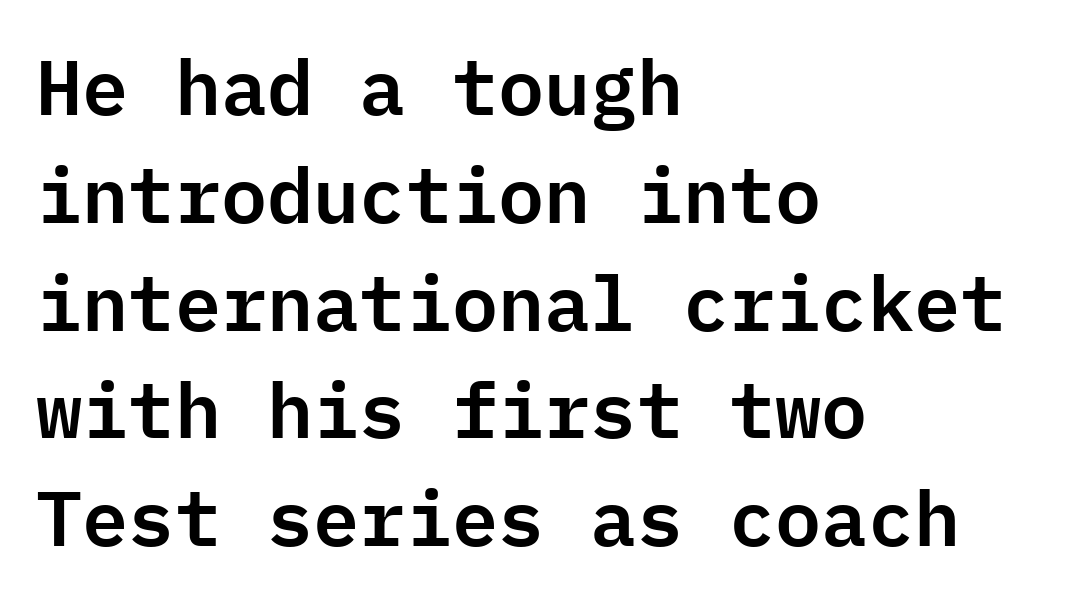
{"serif": "no", "italic": "no", "width": "normal", "stroke_contrast": "low", "x_height": "medium", "monospaced": "yes", "underline": "no", "align": "left", "line_spacing": "normal", "line_spacing_ratio": 1.4, "letter_spacing": "normal", "letter_spacing_em": 0.0, "glyph_px": 77}
